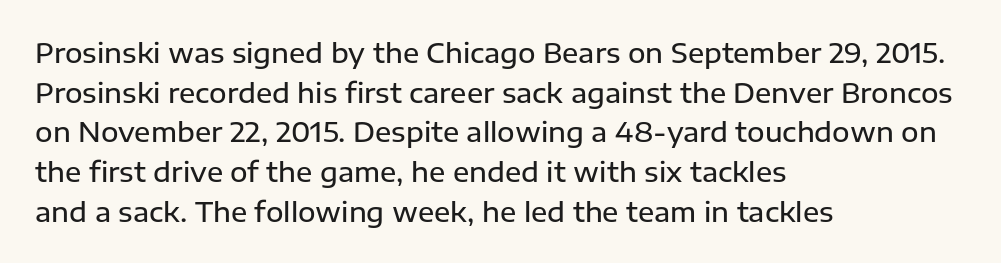
{"italic": "no", "bold": "semi", "underline": "no", "align": "left", "line_spacing": "normal", "line_spacing_ratio": 1.47, "letter_spacing": "normal", "letter_spacing_em": 0.0, "glyph_px": 27}
